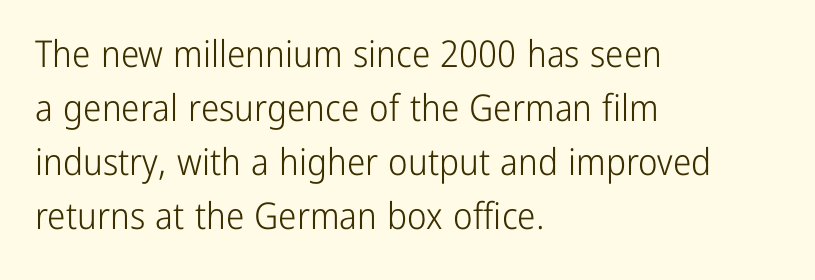
The characters display no serif detailing; their extremities are plain. A typesetter would call this zero additional tracking. The rendering uses a moderate line-height, typical for paragraphs. A bare baseline throughout the passage.
